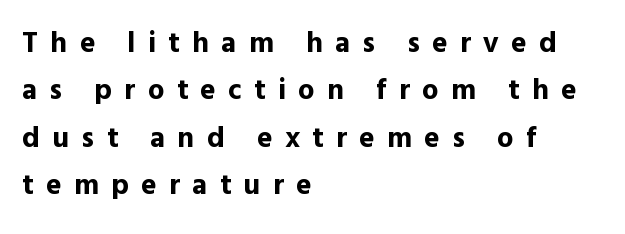
The image shows 29 px bold sans-serif type, upright; set left-aligned, normal line spacing (1.63x), unusually wide letter spacing (+0.43 em), not underlined; a medium x-height.
